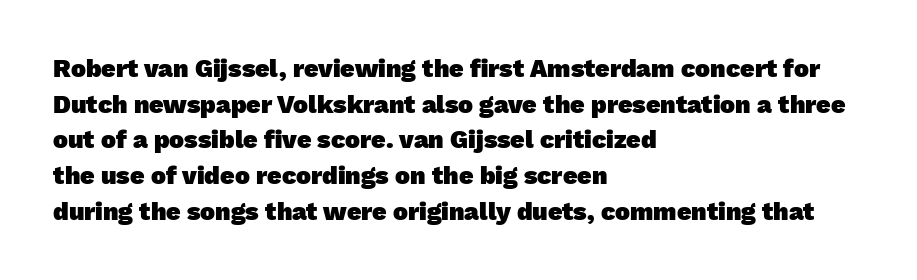
Q: Is the text bold? A: Yes.
Q: Is the text underlined? A: No.
Q: How is the paragraph aligned? A: Left-aligned.
Q: Is the spacing between letters normal or unusually wide? A: Normal.
Q: Is the spacing between lines tight, normal or loose? A: Normal.
